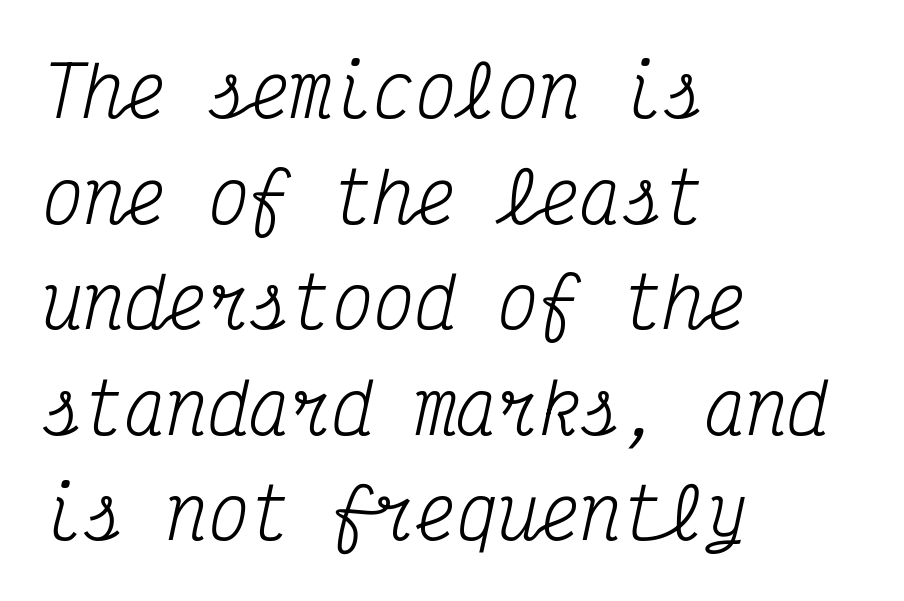
Horizontally, the lines are justified to the leading edge only. In terms of letterspacing, this is plain default setting. Look at the bottom of the vertical strokes: they flare into serifs here. You could count columns in this text — the font is strictly monospaced. Compared with typical paragraphs, the rows here are spaced about the same. The characters are drawn with everyday or finer stroke widths.
